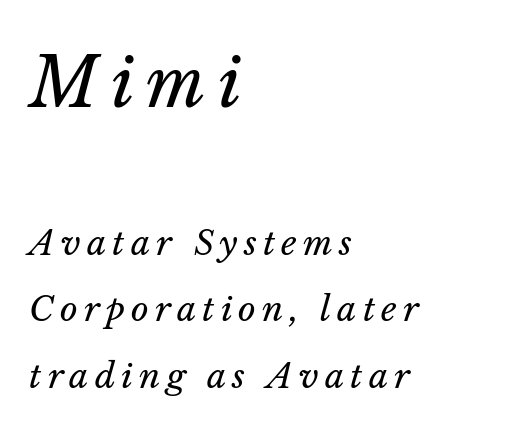
If you measured baseline to baseline, you'd find a long distance. This sample uses an oblique cut, with every glyph tilted off the vertical. Do the characters align in a grid? No, the font is proportional. Lines of text with bare space underneath. These glyphs show unthickened strokes, regular width or finer. The upper block of text is set noticeably larger than the block beneath it.
